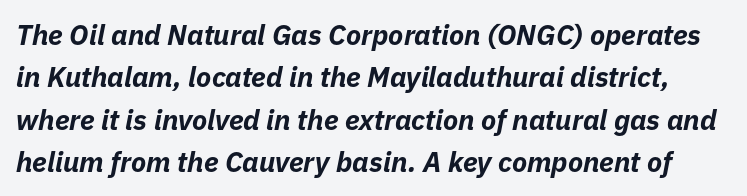
The image shows 28 px bold type, italic (leaning right); set normal line spacing (1.51x), normal letter spacing, not underlined; low stroke contrast and a medium x-height.
